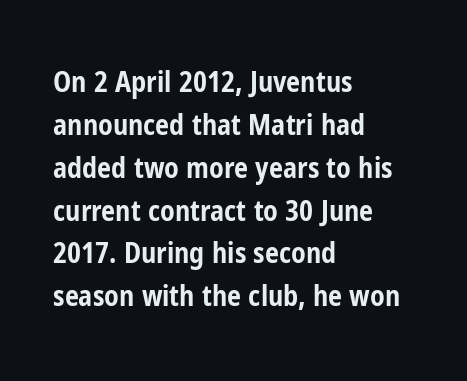
{"serif": "no", "italic": "no", "bold": "yes", "weight": "bold", "width": "condensed", "stroke_contrast": "low", "x_height": "medium", "monospaced": "no", "underline": "no", "align": "left", "line_spacing": "normal", "line_spacing_ratio": 1.53, "letter_spacing": "normal", "letter_spacing_em": 0.0, "glyph_px": 28}
